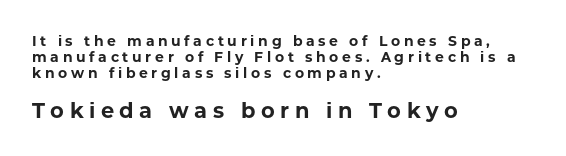
{"italic": "no", "bold": "yes", "underline": "no", "align": "left", "line_spacing": "tight", "line_spacing_ratio": 1.14, "letter_spacing": "wide", "letter_spacing_em": 0.26, "larger_block": "second", "size_ratio": 1.5, "glyph_px": 21}
